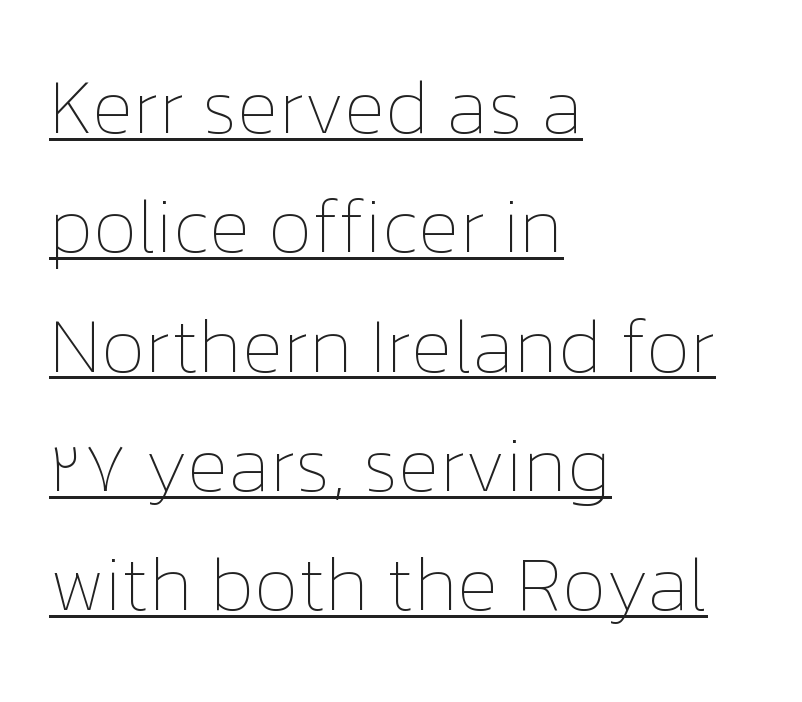
{"italic": "no", "bold": "no", "weight": "thin", "width": "normal", "stroke_contrast": "low", "x_height": "medium", "monospaced": "no", "underline": "yes", "align": "left", "line_spacing": "normal", "line_spacing_ratio": 1.57, "letter_spacing": "normal", "letter_spacing_em": 0.0, "glyph_px": 76}
